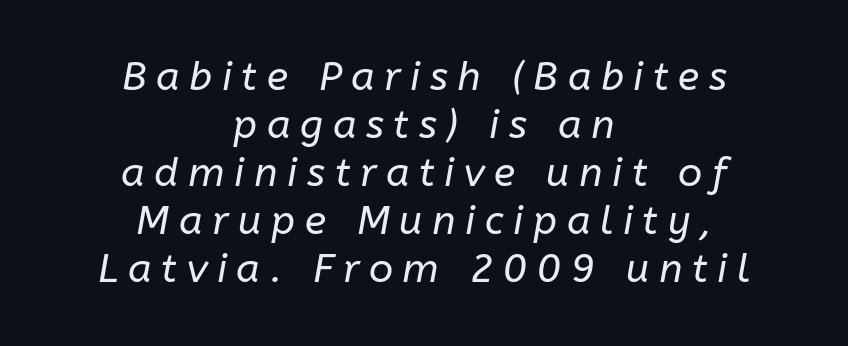
Q: Is the text bold? A: No.
Q: Is the text italic (slanted)? A: Yes, it leans right by about 10 degrees.
Q: Is the text underlined? A: No.
Q: How is the paragraph aligned? A: Centered.
Q: Is the spacing between letters normal or unusually wide? A: Unusually wide.
Q: Width (condensed, normal, or wide)? A: Normal.
Q: Stroke contrast? A: Low.
Q: x-height? A: Medium.
Q: Monospaced? A: No.
